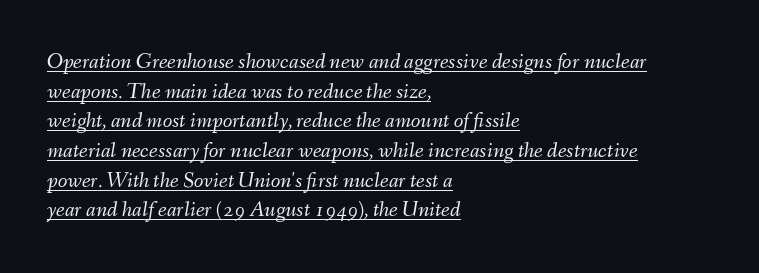
The image shows 22 px text type, italic (leaning right); set left-aligned, normal line spacing (1.35x), normal letter spacing, underlined.
